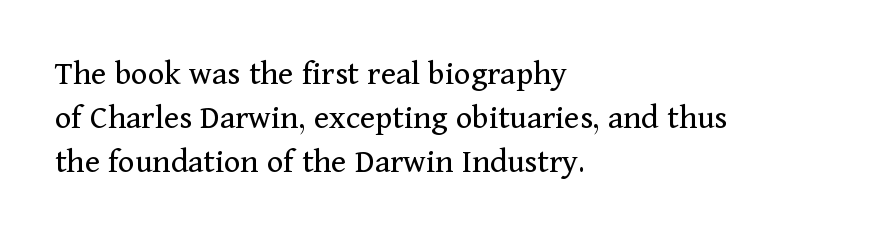
Q: Is the text bold? A: No.
Q: Is the text italic (slanted)? A: No, it is upright.
Q: Is the typeface a serif or a sans-serif typeface? A: Serif.
Q: Is the text underlined? A: No.
Q: How is the paragraph aligned? A: Left-aligned.
Q: Is the spacing between letters normal or unusually wide? A: Normal.
Q: Is the spacing between lines tight, normal or loose? A: Normal.
Q: Width (condensed, normal, or wide)? A: Normal.
Q: Stroke contrast? A: Medium.
Q: x-height? A: Medium.
Q: Monospaced? A: No.
